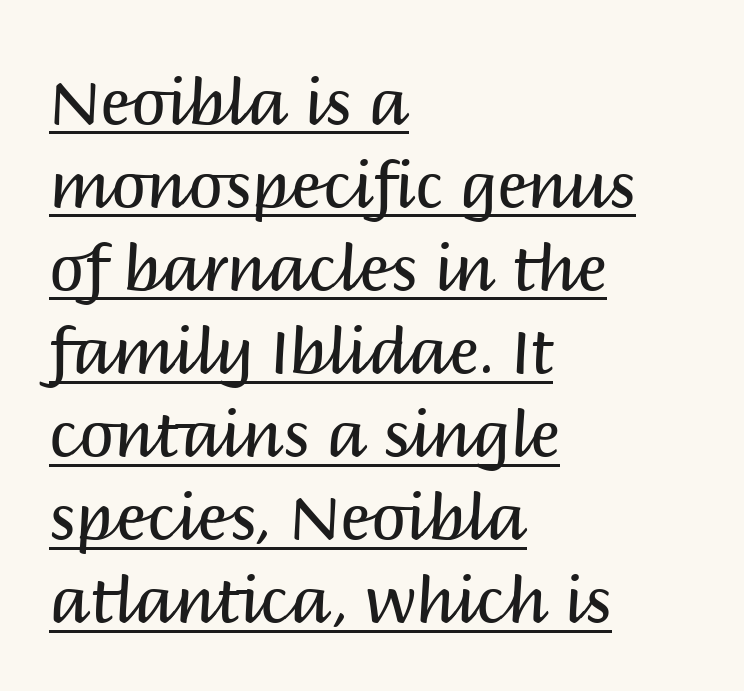
The lines are quadded left. Students, note that the glyphs here touch the page at normal intervals. The letters advance in unequal steps, a hallmark of proportional type. Are there feet on the stems? There aren't — it's a sans.
